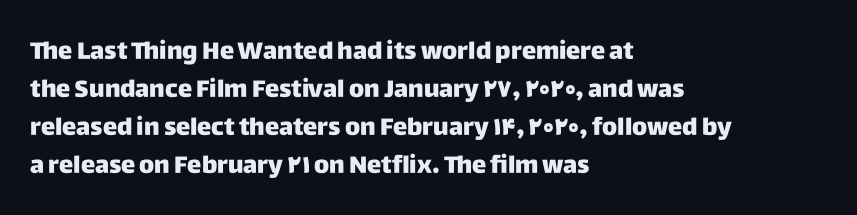
The image shows 24 px text type, upright; set left-aligned, normal line spacing (1.58x), normal letter spacing, not underlined.
